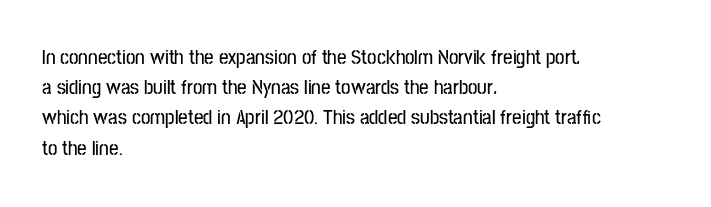
{"italic": "no", "underline": "no", "align": "left", "line_spacing": "normal", "line_spacing_ratio": 1.44, "letter_spacing": "normal", "letter_spacing_em": 0.0, "glyph_px": 21}
